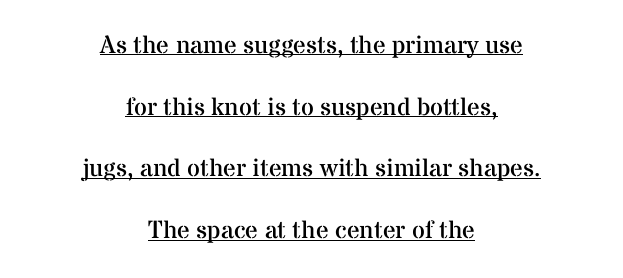
The image shows 25 px text type, upright; set centered, loose line spacing (2.47x), normal letter spacing, underlined.
